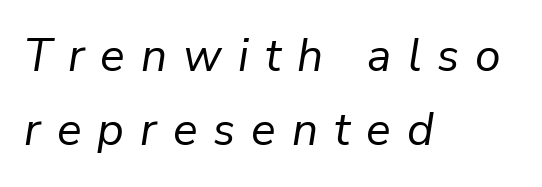
Casual observation: everything's shoved over to the left. No word sits above an underline. The strokes carry an ordinary text weight at most. How are the letters spaced? Widely, with obvious added tracking. Character widths vary here, with narrow letters taking less room than wide ones.
